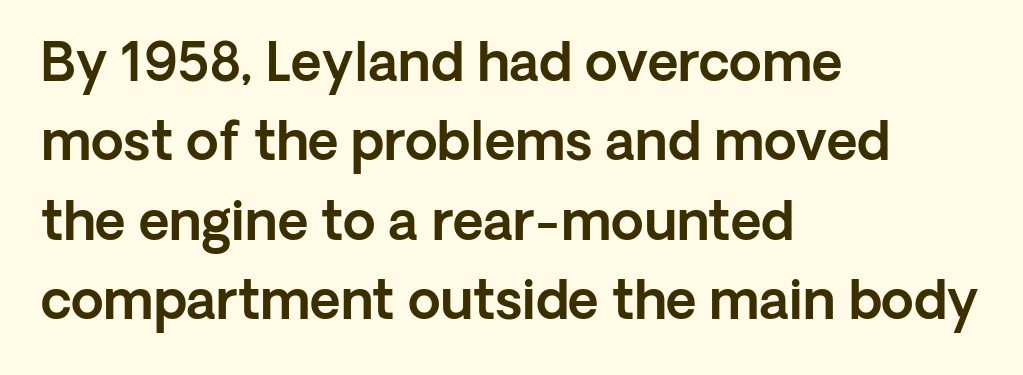
Q: Is the text italic (slanted)? A: No, it is upright.
Q: Is the typeface a serif or a sans-serif typeface? A: Sans-serif.
Q: Is the text underlined? A: No.
Q: How is the paragraph aligned? A: Left-aligned.
Q: Is the spacing between letters normal or unusually wide? A: Normal.
Q: Is the spacing between lines tight, normal or loose? A: Normal.
Q: Width (condensed, normal, or wide)? A: Normal.
Q: x-height? A: Medium.
Q: Monospaced? A: No.
